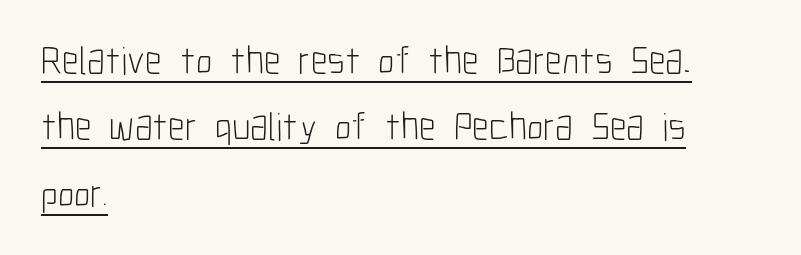
The image shows 40 px light, condensed sans-serif type, upright; set left-aligned, normal line spacing (1.66x), normal letter spacing, underlined; low stroke contrast and a medium x-height.
